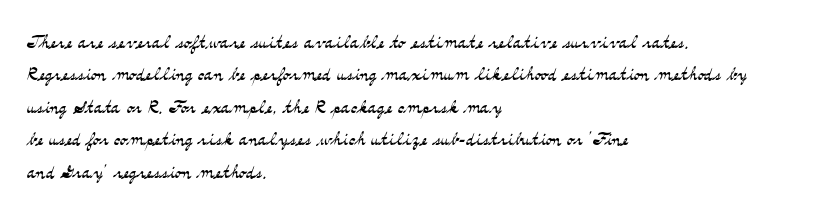
The image shows 24 px text type; set left-aligned, normal line spacing (1.35x), normal letter spacing, not underlined.
